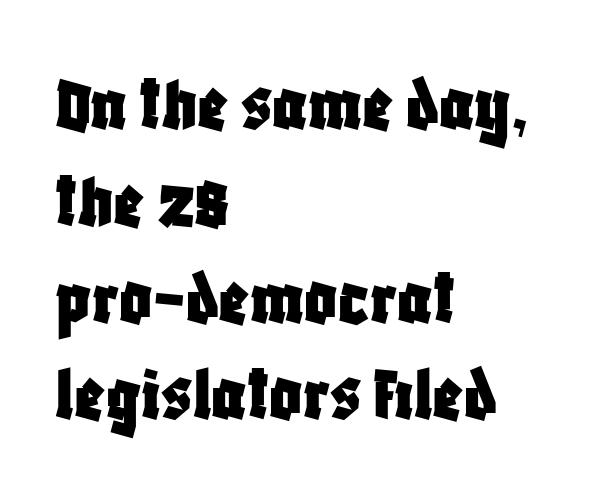
Q: Is the text italic (slanted)? A: No, it is upright.
Q: Is the typeface a serif or a sans-serif typeface? A: Sans-serif.
Q: Is the text underlined? A: No.
Q: How is the paragraph aligned? A: Left-aligned.
Q: Is the spacing between letters normal or unusually wide? A: Normal.
Q: Width (condensed, normal, or wide)? A: Condensed.
Q: Stroke contrast? A: Low.
Q: x-height? A: Large.
Q: Monospaced? A: No.
